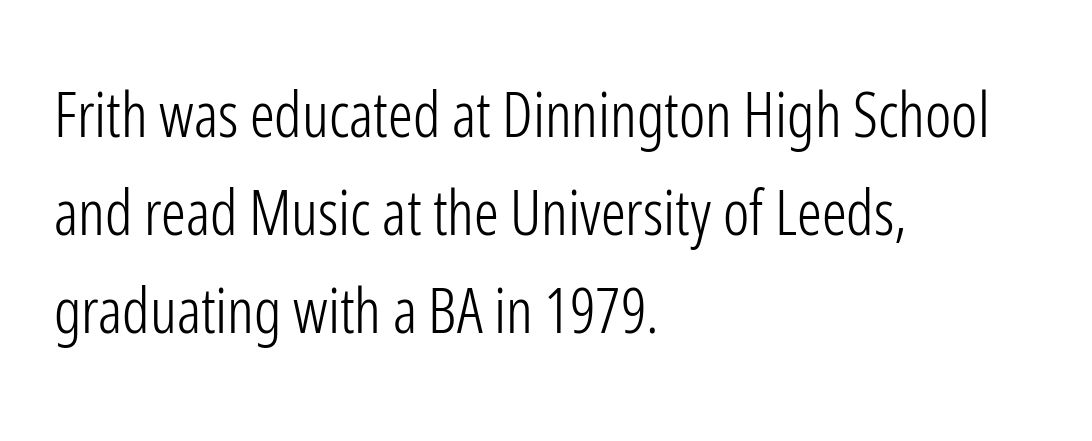
Q: Is the text bold? A: No.
Q: Is the text italic (slanted)? A: No, it is upright.
Q: Is the typeface a serif or a sans-serif typeface? A: Sans-serif.
Q: Is the text underlined? A: No.
Q: How is the paragraph aligned? A: Left-aligned.
Q: Is the spacing between letters normal or unusually wide? A: Normal.
Q: Is the spacing between lines tight, normal or loose? A: Normal.
Q: Width (condensed, normal, or wide)? A: Condensed.
Q: Stroke contrast? A: Low.
Q: x-height? A: Medium.
Q: Monospaced? A: No.
